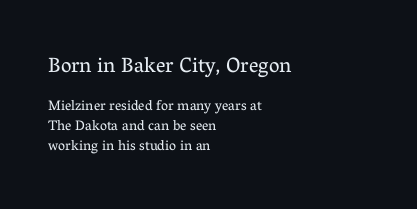
The image shows 21 px text type, upright; set left-aligned, normal line spacing (1.41x), normal letter spacing, not underlined; the first (top) block is 1.5x larger.
